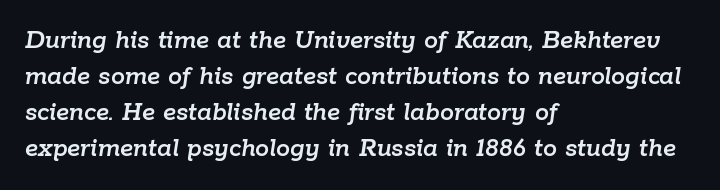
The whole block is typeset with a tilt. Descenders hang freely into open space. The face used here is rendered with its standard letterfit. Spacing verdict: proportional, widths tailored to each character.
